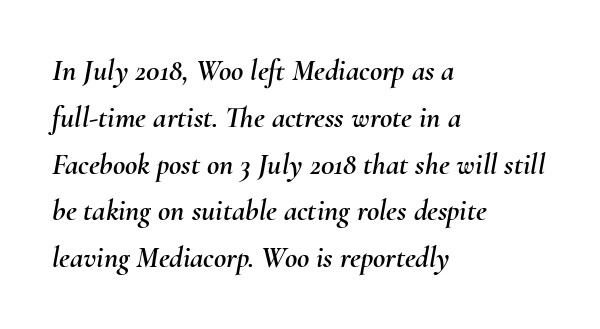
Q: Is the text italic (slanted)? A: Yes, it leans right by about 10 degrees.
Q: Is the text underlined? A: No.
Q: How is the paragraph aligned? A: Left-aligned.
Q: Is the spacing between letters normal or unusually wide? A: Normal.
Q: Is the spacing between lines tight, normal or loose? A: Normal.
Q: Width (condensed, normal, or wide)? A: Normal.
Q: Stroke contrast? A: Medium.
Q: x-height? A: Small.
Q: Monospaced? A: No.
